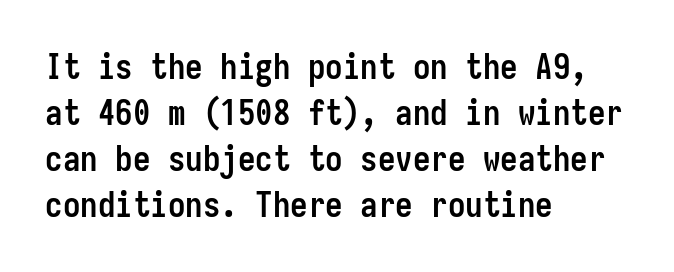
This rendering employs a face without finishing strokes, i.e., a sans-serif. Think of a typewriter: that constant character pitch is what you see here. Is the type bold? Yes — the strokes are clearly thick and heavy. Alignment: flush left. The leading is moderate, giving the passage an even texture. Short note: letters normally spaced.
